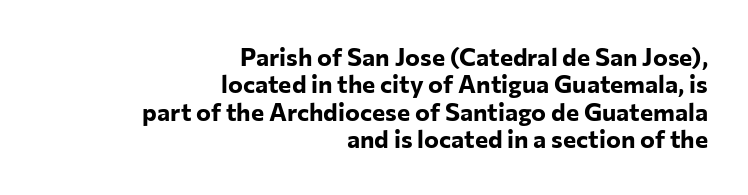
Q: Is the text bold? A: Yes.
Q: Is the text italic (slanted)? A: No, it is upright.
Q: Is the text underlined? A: No.
Q: How is the paragraph aligned? A: Right-aligned.
Q: Is the spacing between letters normal or unusually wide? A: Normal.
Q: Is the spacing between lines tight, normal or loose? A: Tight.
